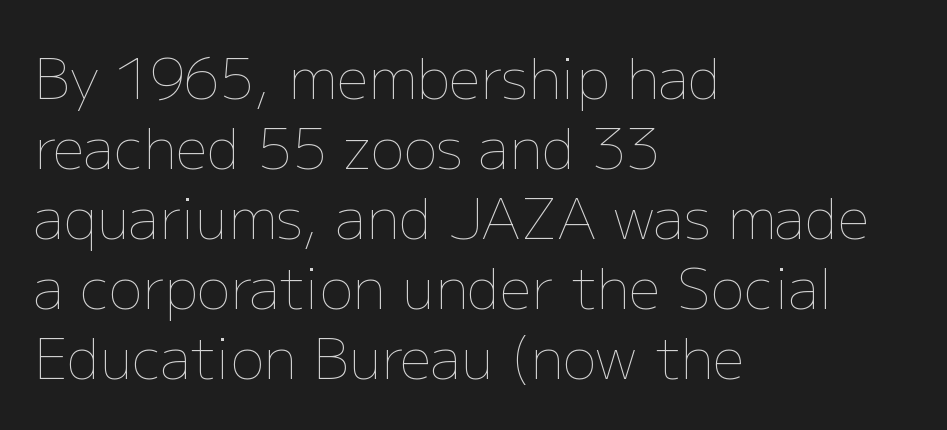
Q: Is the text bold? A: No.
Q: Is the text italic (slanted)? A: No, it is upright.
Q: Is the text underlined? A: No.
Q: How is the paragraph aligned? A: Left-aligned.
Q: Is the spacing between letters normal or unusually wide? A: Normal.
Q: Is the spacing between lines tight, normal or loose? A: Normal.
Q: Width (condensed, normal, or wide)? A: Normal.
Q: Stroke contrast? A: Low.
Q: x-height? A: Medium.
Q: Monospaced? A: No.
